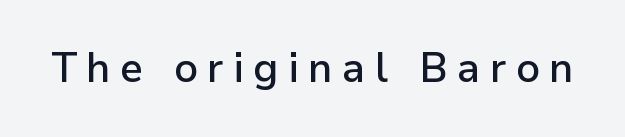
Q: Is the text bold? A: Semi-bold.
Q: Is the text italic (slanted)? A: No, it is upright.
Q: Is the typeface a serif or a sans-serif typeface? A: Sans-serif.
Q: Is the text underlined? A: No.
Q: Is the spacing between letters normal or unusually wide? A: Unusually wide.
Q: Width (condensed, normal, or wide)? A: Normal.
Q: Stroke contrast? A: Low.
Q: x-height? A: Medium.
Q: Monospaced? A: No.
